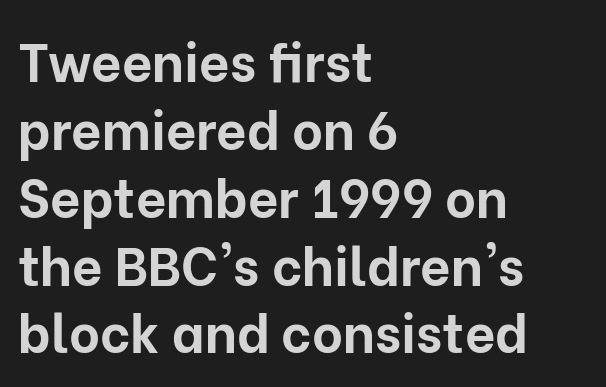
{"serif": "no", "italic": "no", "bold": "yes", "weight": "bold", "width": "normal", "stroke_contrast": "low", "x_height": "medium", "monospaced": "no", "underline": "no", "align": "left", "line_spacing": "normal", "line_spacing_ratio": 1.28, "letter_spacing": "normal", "letter_spacing_em": 0.0, "glyph_px": 53}
